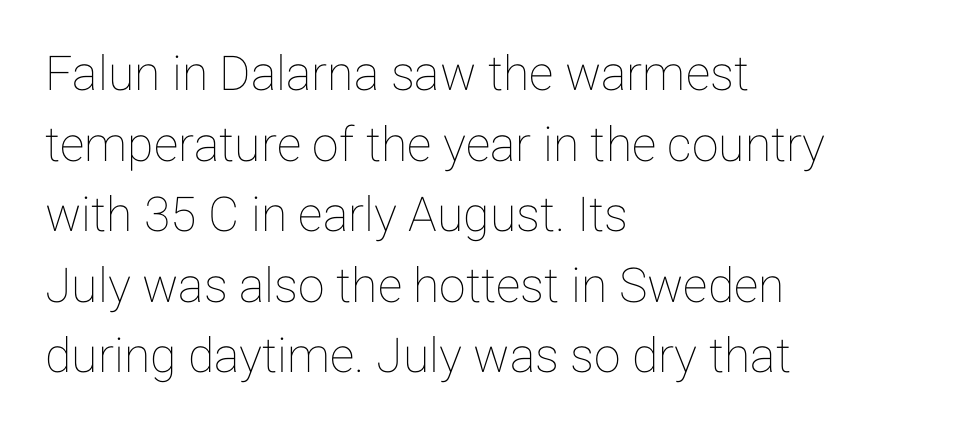
Q: Is the text italic (slanted)? A: No, it is upright.
Q: Is the text underlined? A: No.
Q: How is the paragraph aligned? A: Left-aligned.
Q: Is the spacing between letters normal or unusually wide? A: Normal.
Q: Is the spacing between lines tight, normal or loose? A: Normal.
Q: Width (condensed, normal, or wide)? A: Normal.
Q: Stroke contrast? A: Low.
Q: x-height? A: Medium.
Q: Monospaced? A: No.
